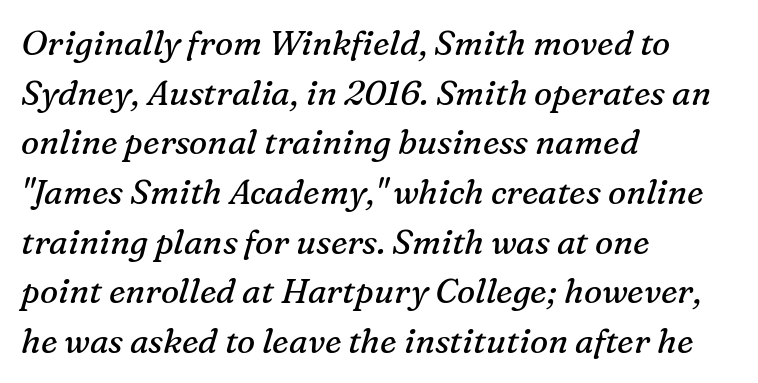
{"serif": "yes", "italic": "yes", "lean": "right", "slant_degrees": 16, "bold": "no", "weight": "regular", "width": "normal", "stroke_contrast": "medium", "x_height": "medium", "monospaced": "no", "underline": "no", "align": "left", "line_spacing": "normal", "line_spacing_ratio": 1.46, "letter_spacing": "normal", "letter_spacing_em": 0.0, "glyph_px": 34}
